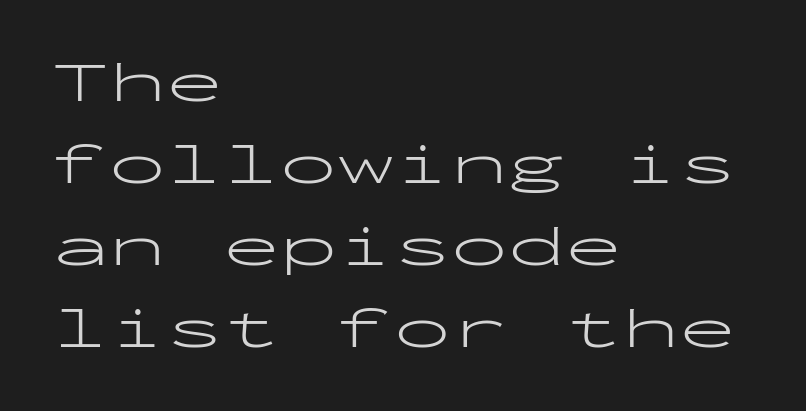
{"serif": "no", "italic": "no", "bold": "no", "weight": "light", "width": "wide", "stroke_contrast": "low", "x_height": "medium", "monospaced": "yes", "underline": "no", "align": "left", "line_spacing": "normal", "line_spacing_ratio": 1.44, "letter_spacing": "normal", "letter_spacing_em": 0.0, "glyph_px": 57}
